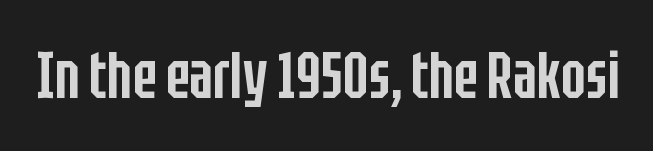
Q: Is the text bold? A: Semi-bold.
Q: Is the text italic (slanted)? A: No, it is upright.
Q: Is the typeface a serif or a sans-serif typeface? A: Sans-serif.
Q: Is the text underlined? A: No.
Q: Is the spacing between letters normal or unusually wide? A: Normal.
Q: Width (condensed, normal, or wide)? A: Condensed.
Q: Stroke contrast? A: Low.
Q: x-height? A: Large.
Q: Monospaced? A: No.
